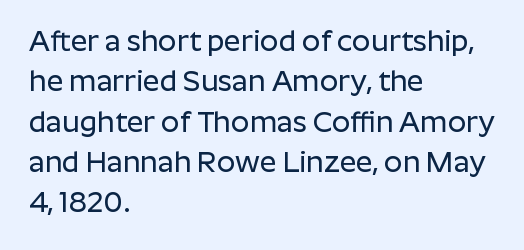
The image shows 29 px sans-serif type, upright; set left-aligned, normal line spacing (1.39x), normal letter spacing, not underlined; low stroke contrast and a medium x-height.
